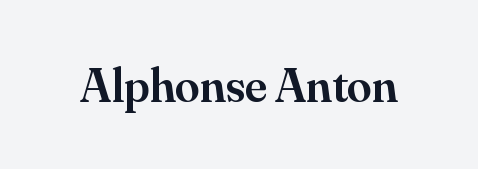
Q: Is the text bold? A: Semi-bold.
Q: Is the text italic (slanted)? A: No, it is upright.
Q: Is the typeface a serif or a sans-serif typeface? A: Serif.
Q: Is the text underlined? A: No.
Q: Is the spacing between letters normal or unusually wide? A: Normal.
Q: Width (condensed, normal, or wide)? A: Normal.
Q: Stroke contrast? A: Medium.
Q: x-height? A: Small.
Q: Monospaced? A: No.
